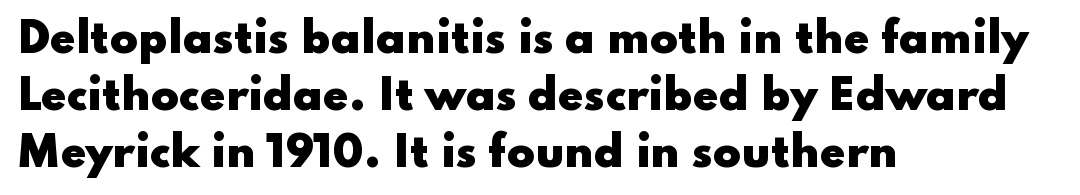
The image shows 41 px heavy, wide sans-serif type, upright; set left-aligned, normal line spacing (1.39x), normal letter spacing, not underlined; low stroke contrast and a small x-height.
